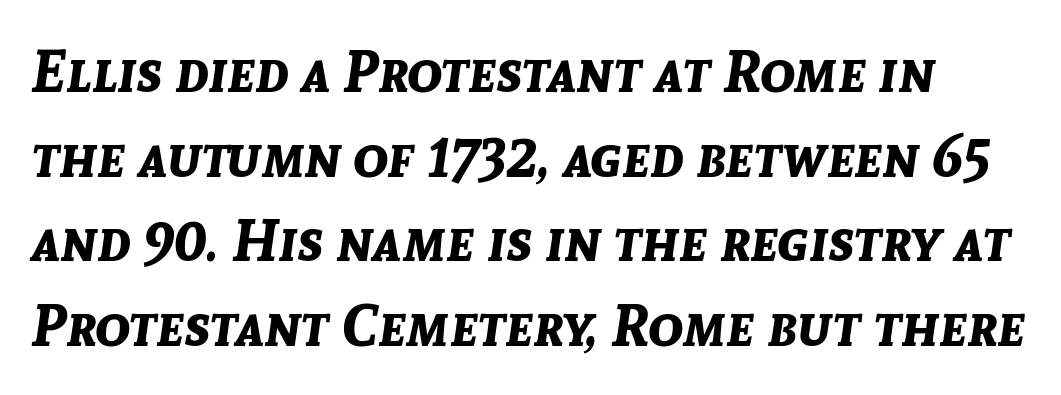
The image shows 58 px bold type, italic (leaning right); set normal line spacing (1.46x), normal letter spacing, not underlined; low stroke contrast and a medium x-height.
